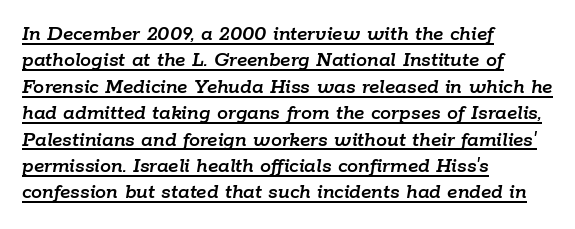
{"italic": "yes", "lean": "right", "slant_degrees": 9, "underline": "yes", "align": "left", "line_spacing_ratio": 1.2, "letter_spacing": "normal", "letter_spacing_em": 0.0, "glyph_px": 22}
